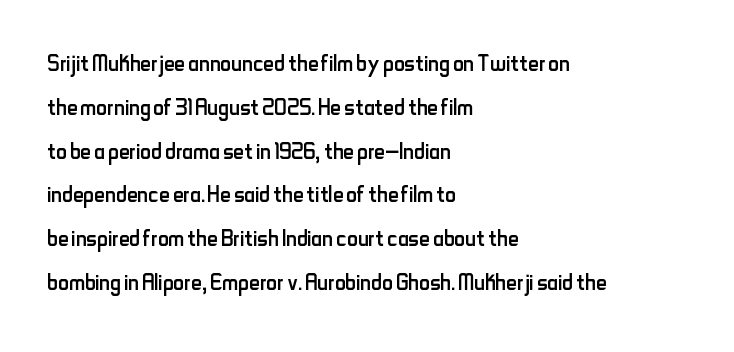
{"serif": "no", "italic": "no", "bold": "no", "weight": "regular", "width": "condensed", "stroke_contrast": "low", "x_height": "small", "monospaced": "no", "underline": "no", "align": "left", "line_spacing": "normal", "line_spacing_ratio": 1.46, "letter_spacing": "normal", "letter_spacing_em": 0.0, "glyph_px": 30}
